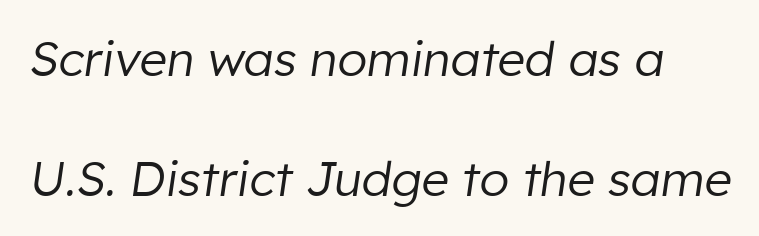
The face looks like a standard text weight, possibly lighter. Lines of text with bare space underneath. Characters follow at the spacing the type designer built in. This sample has the flowing, uneven cadence of proportional lettering.
